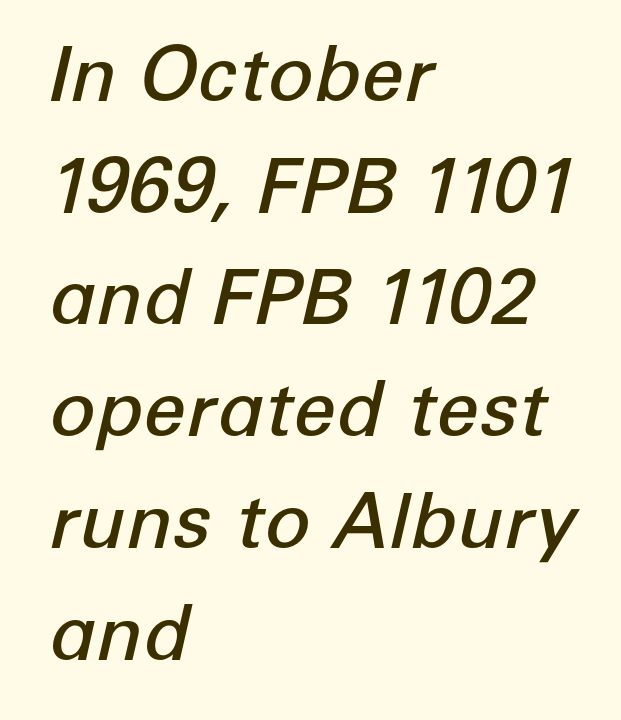
Q: Is the text bold? A: Semi-bold.
Q: Is the text italic (slanted)? A: Yes, it leans right by about 12 degrees.
Q: Is the text underlined? A: No.
Q: How is the paragraph aligned? A: Left-aligned.
Q: Is the spacing between letters normal or unusually wide? A: Normal.
Q: Is the spacing between lines tight, normal or loose? A: Normal.
Q: Width (condensed, normal, or wide)? A: Normal.
Q: Stroke contrast? A: Low.
Q: x-height? A: Medium.
Q: Monospaced? A: No.
